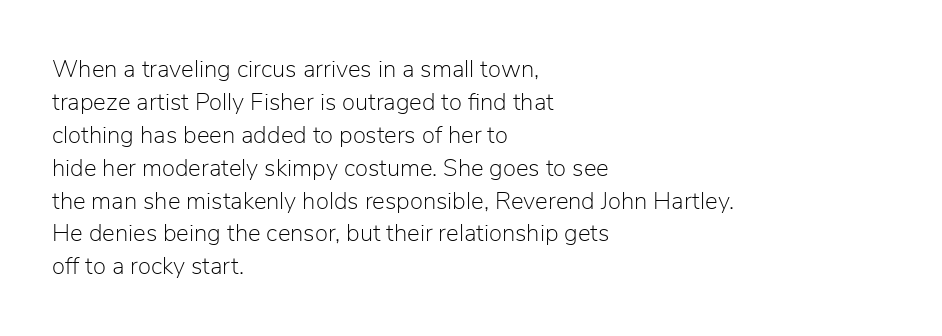
The image shows 24 px text type, upright; set left-aligned, normal line spacing (1.37x), normal letter spacing, not underlined.
